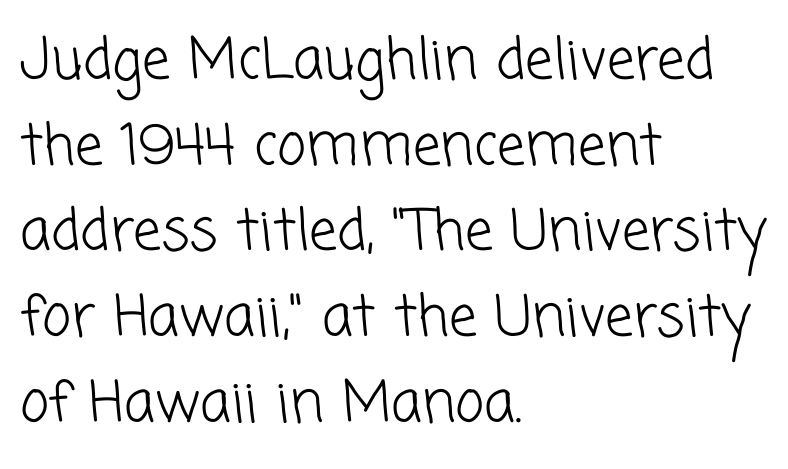
{"serif": "no", "bold": "no", "weight": "light", "width": "normal", "stroke_contrast": "low", "x_height": "medium", "monospaced": "no", "underline": "no", "align": "left", "line_spacing": "normal", "line_spacing_ratio": 1.53, "letter_spacing": "normal", "letter_spacing_em": 0.0, "glyph_px": 56}
